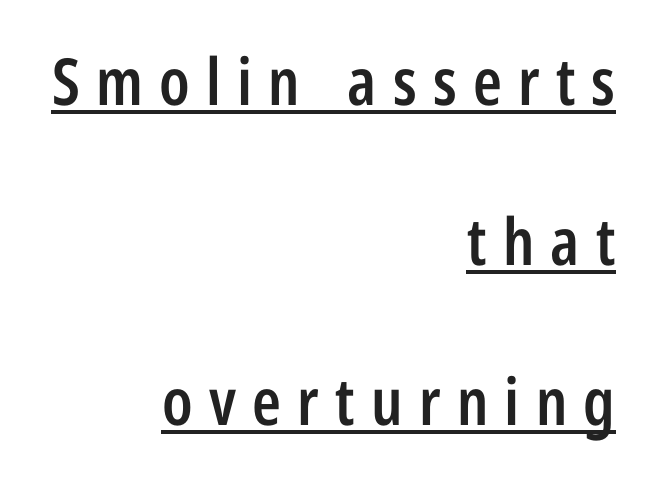
Think of a printed novel: that variable character pitch is what you see here. No feet cap the strokes, marking this as sans-serif type. The passage shown has open, widely tracked lettering throughout. The face used here is a semibold: visibly heavier than regular, lighter than bold. Designer's note — italics off, roman on.
